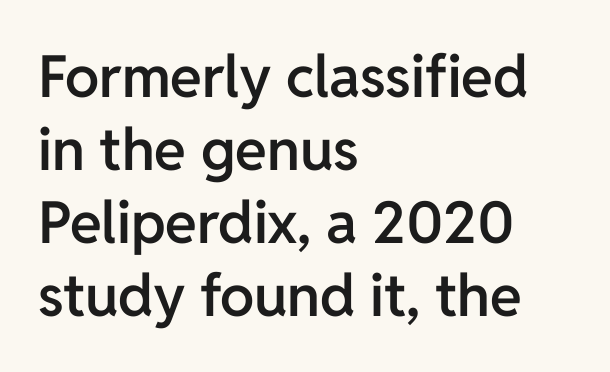
Spacing verdict: proportional, widths tailored to each character. Regular leading. Nobody drew a line under any word here. Emphasis by weight is partial: semibold. The passage is arranged the way most books set body copy — flush left.
